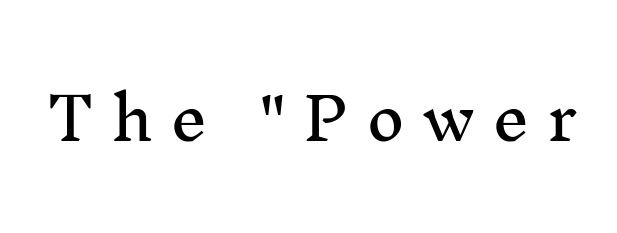
This is roman type, the default non-slanted kind. A typesetter would label this face a serif. Has an underline been added? It has not. Honestly, the letter spacing is so wide it's the main thing you notice. Here the designer chose a conventional face with non-uniform glyph widths.
